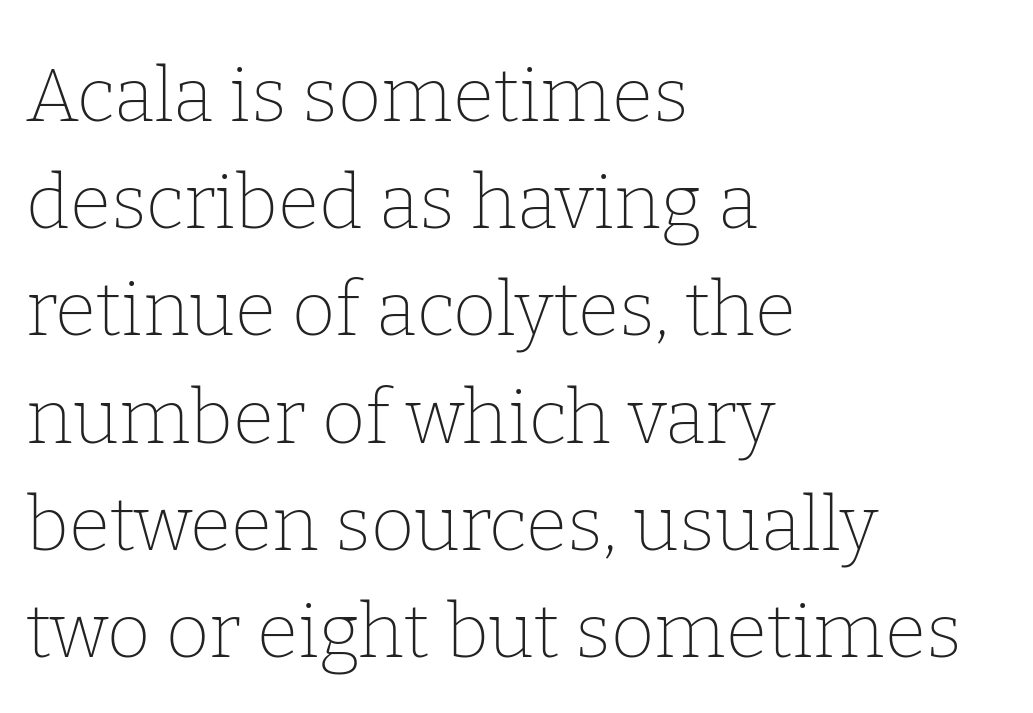
Baseline-to-baseline distance is the conventional proportion of letter height. Think of a printed novel: that variable character pitch is what you see here. Short and long lines alike share a common starting point at left. The weight tops out at a normal text grade.
